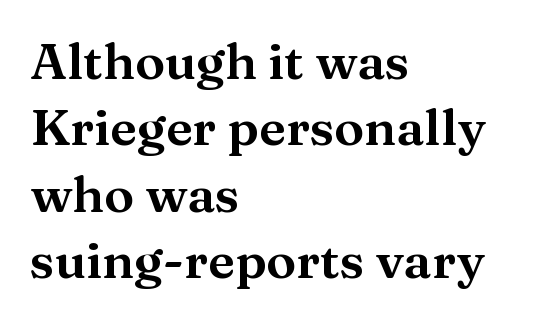
The image shows 50 px wide serif type, upright; set left-aligned, normal line spacing (1.33x), normal letter spacing, not underlined; medium stroke contrast and a medium x-height.
